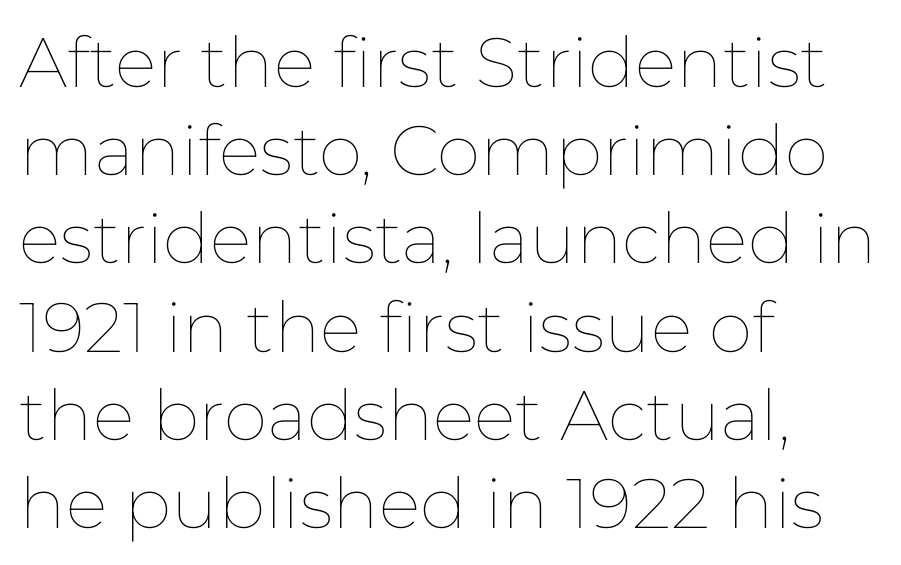
No chunkiness to these letters — they're not bold. Horizontally, the lines are justified to the leading edge only. Posture: vertical. Character widths vary here, with narrow letters taking less room than wide ones. The rendering keeps characters at their native spacing. The words here are not underlined.
